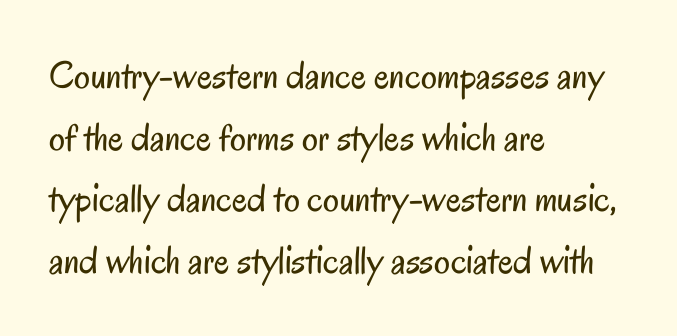
Q: Is the text bold? A: No.
Q: Is the text italic (slanted)? A: No, it is upright.
Q: Is the typeface a serif or a sans-serif typeface? A: Sans-serif.
Q: Is the text underlined? A: No.
Q: How is the paragraph aligned? A: Left-aligned.
Q: Is the spacing between letters normal or unusually wide? A: Normal.
Q: Is the spacing between lines tight, normal or loose? A: Normal.
Q: Width (condensed, normal, or wide)? A: Condensed.
Q: Stroke contrast? A: Low.
Q: x-height? A: Small.
Q: Monospaced? A: No.
